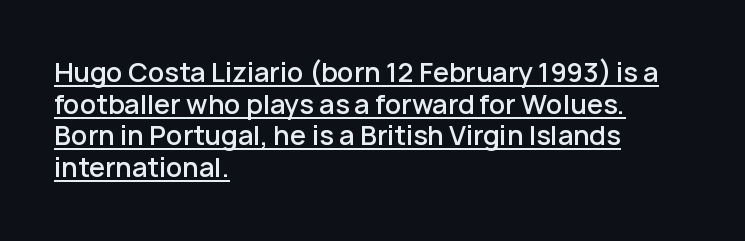
{"italic": "no", "bold": "semi", "underline": "yes", "align": "left", "line_spacing_ratio": 1.22, "letter_spacing": "normal", "letter_spacing_em": 0.0, "glyph_px": 26}
